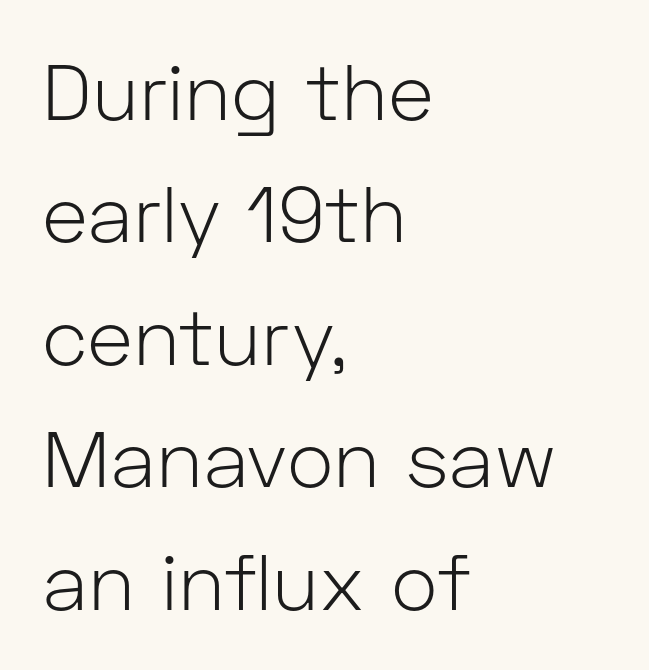
The font sits on the lighter half of the weight spectrum, regular included. The typography opts for an upright posture over an oblique one. All the whitespace from short lines collects on the right. Anything drawn beneath the words? Only blank space.
